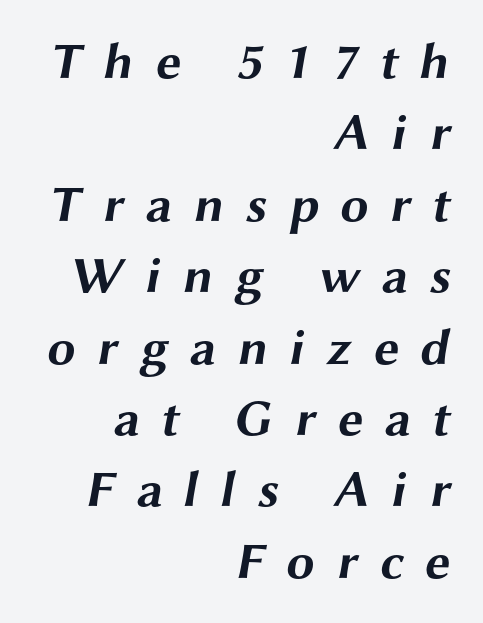
A normal amount of white space separates one row of letters from the next. Line endings align vertically; line beginnings do not. Strong, thick strokes mark this as bold type. Check where the strokes stop: nothing finishes them off — pure sans. The passage shown is typed in a proportional face where columns would drift.
